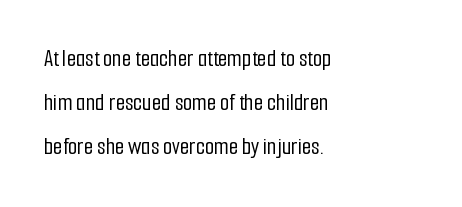
Q: Is the text italic (slanted)? A: No, it is upright.
Q: Is the text underlined? A: No.
Q: How is the paragraph aligned? A: Left-aligned.
Q: Is the spacing between letters normal or unusually wide? A: Normal.
